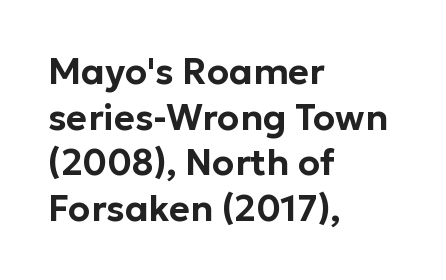
{"serif": "no", "italic": "no", "width": "normal", "stroke_contrast": "low", "x_height": "medium", "monospaced": "no", "underline": "no", "align": "left", "line_spacing": "normal", "line_spacing_ratio": 1.27, "letter_spacing": "normal", "letter_spacing_em": 0.0, "glyph_px": 36}
